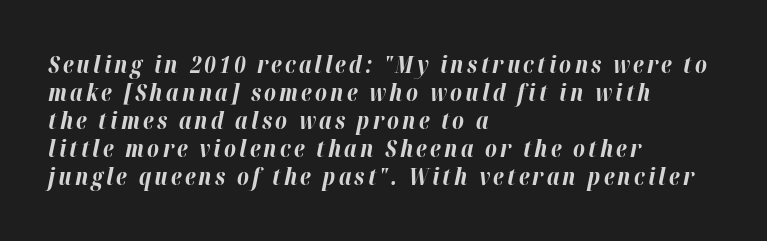
The image shows 23 px bold type, italic (leaning right); set left-aligned, line spacing 1.22x, not underlined.
